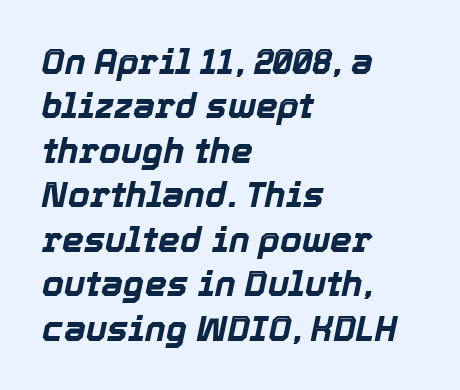
{"italic": "yes", "lean": "right", "slant_degrees": 12, "bold": "yes", "weight": "bold", "width": "normal", "x_height": "medium", "monospaced": "no", "underline": "no", "align": "left", "line_spacing": "normal", "line_spacing_ratio": 1.27, "letter_spacing": "normal", "letter_spacing_em": 0.0, "glyph_px": 35}
